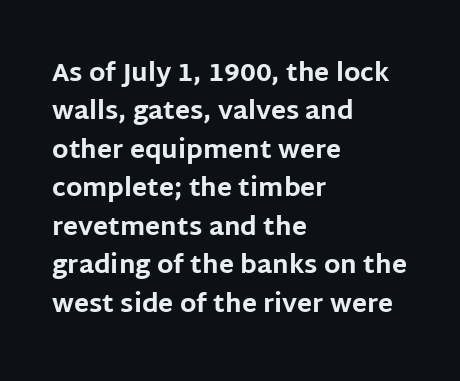
{"italic": "no", "bold": "yes", "underline": "no", "align": "left", "line_spacing": "normal", "line_spacing_ratio": 1.54, "letter_spacing": "normal", "letter_spacing_em": 0.0, "glyph_px": 25}
